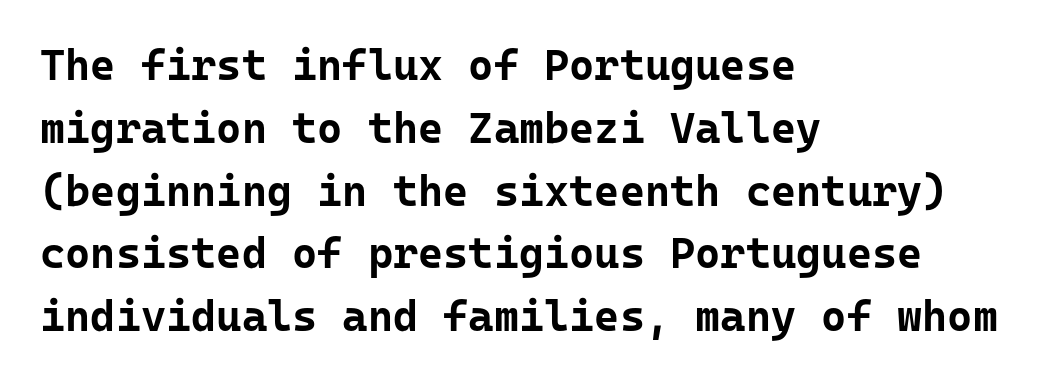
Students, observe: this is what conventionally led text looks like. A dark, heavy texture on the line: the type is bold. Quick note: not italic, upright. Glyph-to-glyph distance matches everyday printed text. The lines are quadded left.
